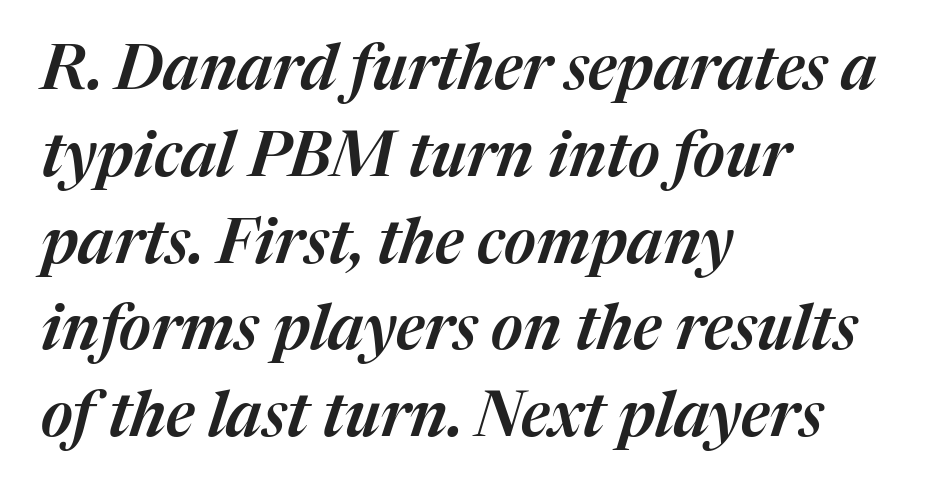
The image shows 62 px text type, italic (leaning right); set left-aligned, normal line spacing (1.4x), normal letter spacing, not underlined; medium stroke contrast and a medium x-height.
